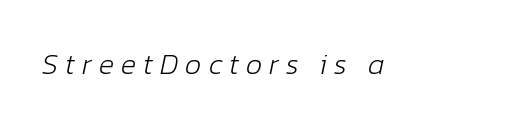
{"italic": "yes", "lean": "right", "slant_degrees": 12, "bold": "no", "weight": "light", "width": "normal", "stroke_contrast": "low", "x_height": "medium", "monospaced": "no", "underline": "no", "letter_spacing": "wide", "letter_spacing_em": 0.24, "glyph_px": 29}
